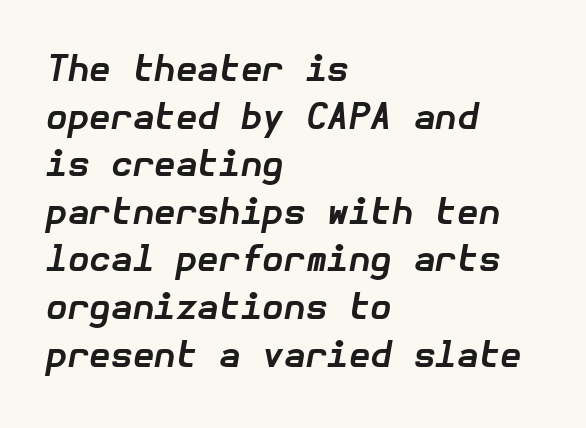
Q: Is the text bold? A: Yes.
Q: Is the text italic (slanted)? A: Yes, it leans right by about 10 degrees.
Q: Is the text underlined? A: No.
Q: How is the paragraph aligned? A: Left-aligned.
Q: Is the spacing between letters normal or unusually wide? A: Normal.
Q: Is the spacing between lines tight, normal or loose? A: Normal.
Q: Width (condensed, normal, or wide)? A: Normal.
Q: Stroke contrast? A: Low.
Q: x-height? A: Medium.
